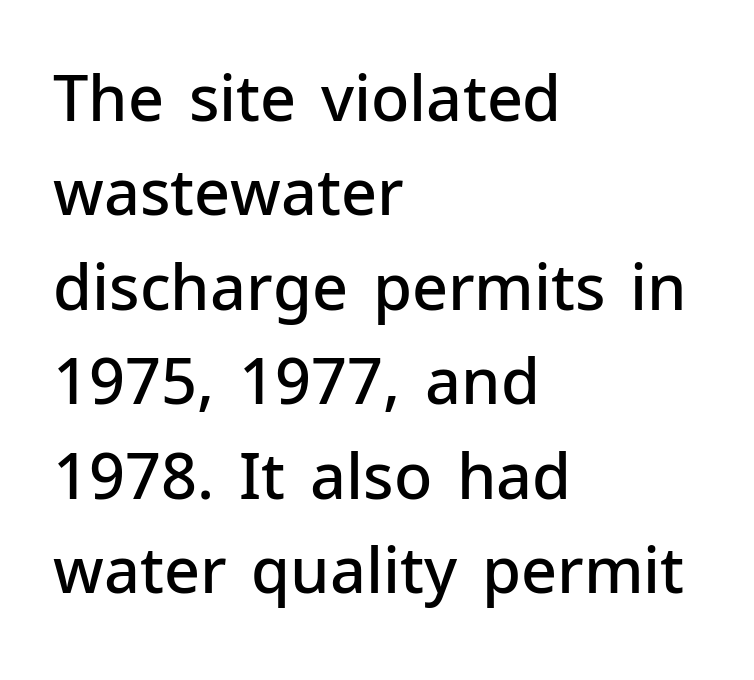
Q: Is the text bold? A: Semi-bold.
Q: Is the text italic (slanted)? A: No, it is upright.
Q: Is the typeface a serif or a sans-serif typeface? A: Sans-serif.
Q: Is the text underlined? A: No.
Q: How is the paragraph aligned? A: Left-aligned.
Q: Is the spacing between letters normal or unusually wide? A: Normal.
Q: Is the spacing between lines tight, normal or loose? A: Normal.
Q: Width (condensed, normal, or wide)? A: Normal.
Q: Stroke contrast? A: Low.
Q: x-height? A: Medium.
Q: Monospaced? A: No.
